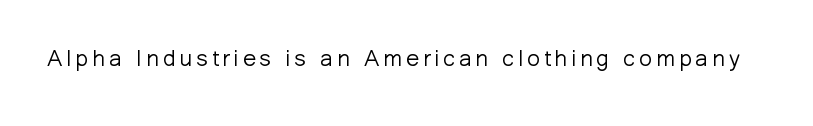
Honestly, there is no underline to notice here at all. This is roman type, the default non-slanted kind. Weight: not bold — regular or lighter.
